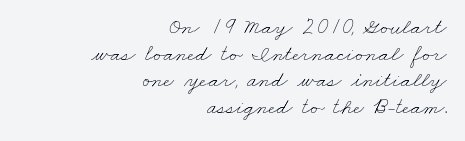
The image shows 23 px text type; set right-aligned, line spacing 1.16x, normal letter spacing, not underlined.
